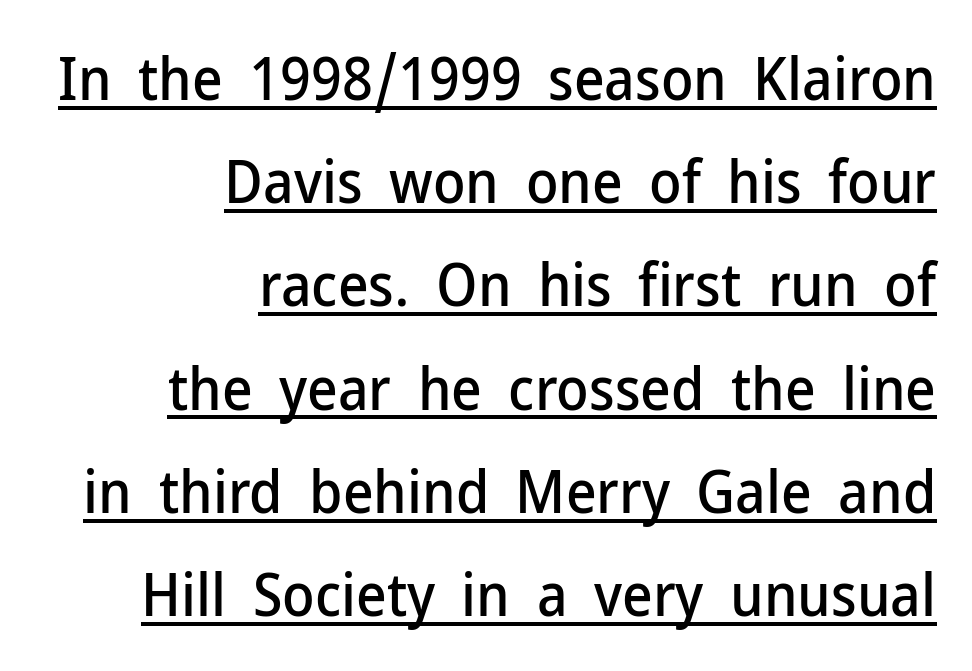
{"serif": "no", "italic": "no", "width": "normal", "stroke_contrast": "low", "x_height": "medium", "monospaced": "no", "underline": "yes", "align": "right", "line_spacing_ratio": 1.75, "letter_spacing": "normal", "letter_spacing_em": 0.0, "glyph_px": 59}
